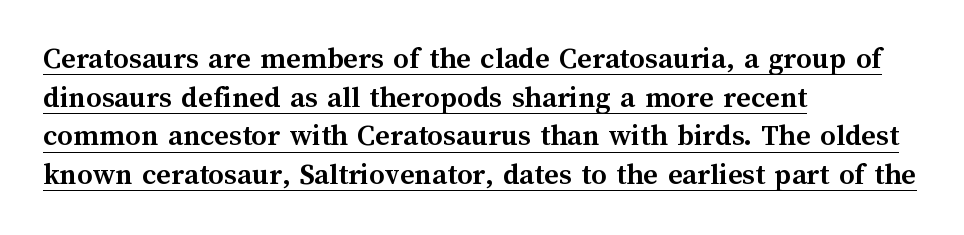
{"italic": "no", "bold": "yes", "weight": "semibold", "width": "normal", "stroke_contrast": "medium", "x_height": "medium", "monospaced": "no", "underline": "yes", "align": "left", "line_spacing": "normal", "line_spacing_ratio": 1.25, "letter_spacing": "normal", "letter_spacing_em": 0.0, "glyph_px": 31}
